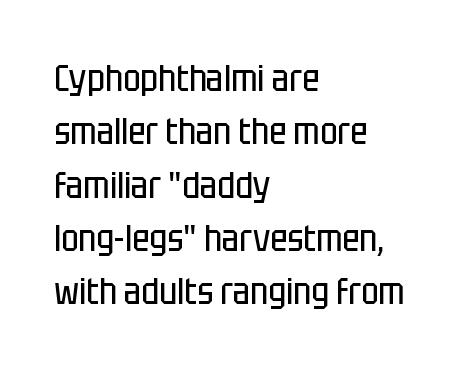
Q: Is the text bold? A: No.
Q: Is the text italic (slanted)? A: No, it is upright.
Q: Is the typeface a serif or a sans-serif typeface? A: Sans-serif.
Q: Is the text underlined? A: No.
Q: How is the paragraph aligned? A: Left-aligned.
Q: Is the spacing between letters normal or unusually wide? A: Normal.
Q: Is the spacing between lines tight, normal or loose? A: Normal.
Q: Width (condensed, normal, or wide)? A: Condensed.
Q: Stroke contrast? A: Low.
Q: x-height? A: Large.
Q: Monospaced? A: No.
